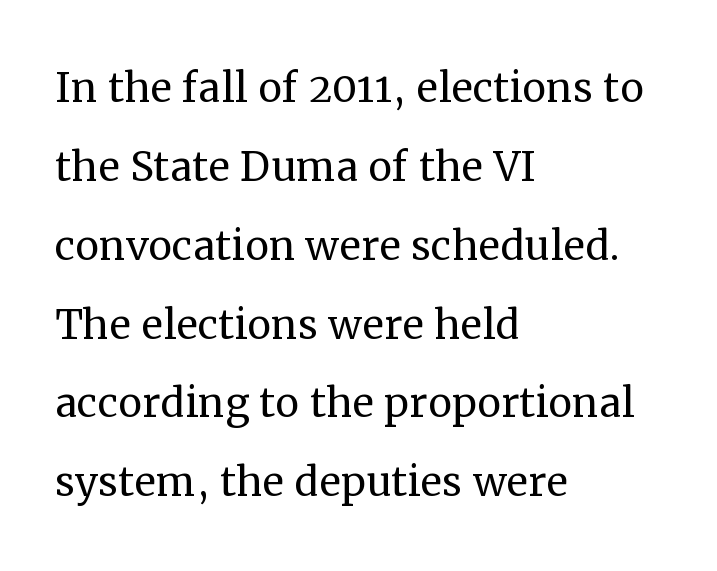
{"serif": "yes", "italic": "no", "bold": "no", "weight": "regular", "width": "normal", "stroke_contrast": "medium", "x_height": "medium", "monospaced": "no", "underline": "no", "align": "left", "line_spacing": "normal", "line_spacing_ratio": 1.46, "letter_spacing": "normal", "letter_spacing_em": 0.0, "glyph_px": 54}
